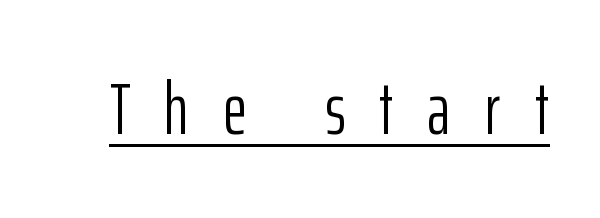
Q: Is the text bold? A: No.
Q: Is the text italic (slanted)? A: No, it is upright.
Q: Is the typeface a serif or a sans-serif typeface? A: Sans-serif.
Q: Is the text underlined? A: Yes.
Q: Is the spacing between letters normal or unusually wide? A: Unusually wide.
Q: Width (condensed, normal, or wide)? A: Condensed.
Q: Stroke contrast? A: Low.
Q: x-height? A: Medium.
Q: Monospaced? A: No.
